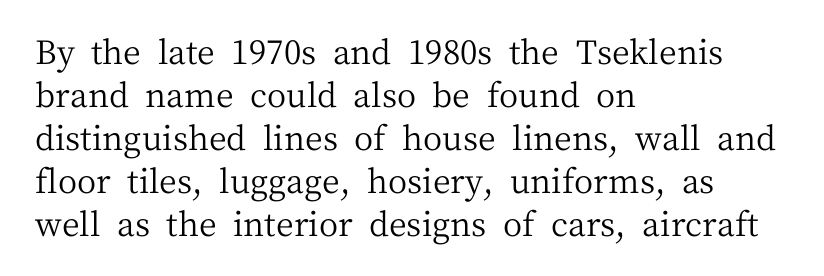
Q: Is the text bold? A: No.
Q: Is the text italic (slanted)? A: No, it is upright.
Q: Is the typeface a serif or a sans-serif typeface? A: Serif.
Q: Is the text underlined? A: No.
Q: How is the paragraph aligned? A: Left-aligned.
Q: Is the spacing between letters normal or unusually wide? A: Normal.
Q: Is the spacing between lines tight, normal or loose? A: Normal.
Q: Width (condensed, normal, or wide)? A: Normal.
Q: Stroke contrast? A: Medium.
Q: x-height? A: Medium.
Q: Monospaced? A: No.
